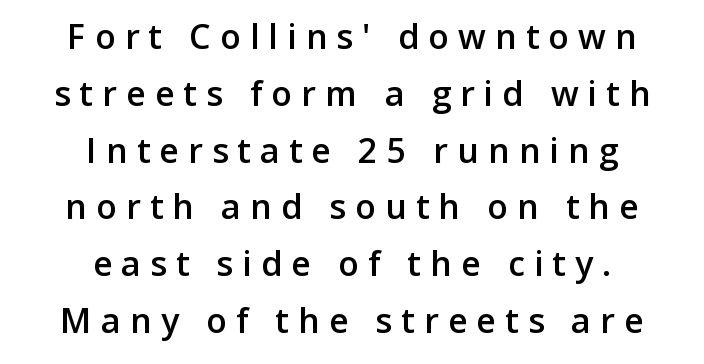
Q: Is the text bold? A: Semi-bold.
Q: Is the text italic (slanted)? A: No, it is upright.
Q: Is the typeface a serif or a sans-serif typeface? A: Sans-serif.
Q: Is the text underlined? A: No.
Q: How is the paragraph aligned? A: Centered.
Q: Is the spacing between letters normal or unusually wide? A: Unusually wide.
Q: Is the spacing between lines tight, normal or loose? A: Normal.
Q: Width (condensed, normal, or wide)? A: Normal.
Q: Stroke contrast? A: Low.
Q: x-height? A: Medium.
Q: Monospaced? A: No.
